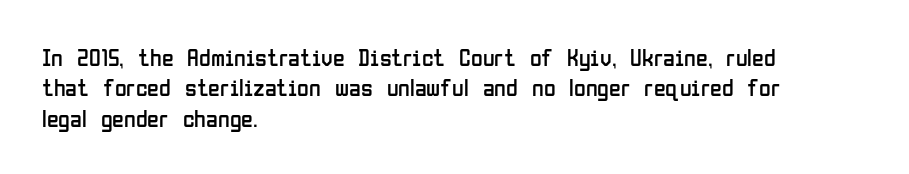
The type sits square on the baseline with zero lean. Only glyphs here, with clear space below each row. This sample is left-justified, so line endings fall wherever the words run out. Nothing unusual about the tracking: characters are spaced as the font intends. No extra ink here — the face is not bold.
